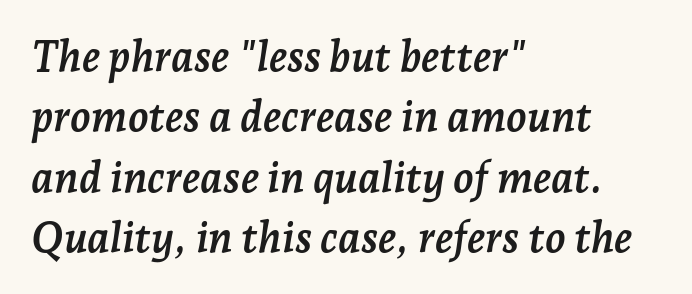
The image shows 42 px semibold serif type, italic (leaning right); set left-aligned, normal line spacing (1.44x), normal letter spacing, not underlined; low stroke contrast and a medium x-height.
